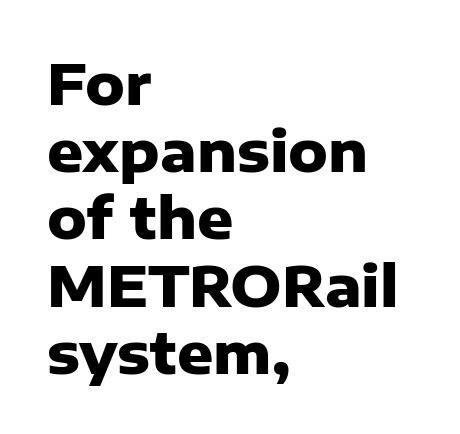
Q: Is the text bold? A: Yes.
Q: Is the text italic (slanted)? A: No, it is upright.
Q: Is the typeface a serif or a sans-serif typeface? A: Sans-serif.
Q: Is the text underlined? A: No.
Q: How is the paragraph aligned? A: Left-aligned.
Q: Is the spacing between letters normal or unusually wide? A: Normal.
Q: Width (condensed, normal, or wide)? A: Normal.
Q: Stroke contrast? A: Low.
Q: x-height? A: Medium.
Q: Monospaced? A: No.
